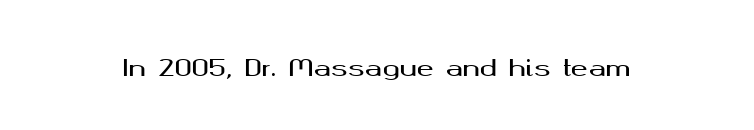
{"italic": "no", "underline": "no", "letter_spacing": "normal", "letter_spacing_em": 0.0, "glyph_px": 23}
